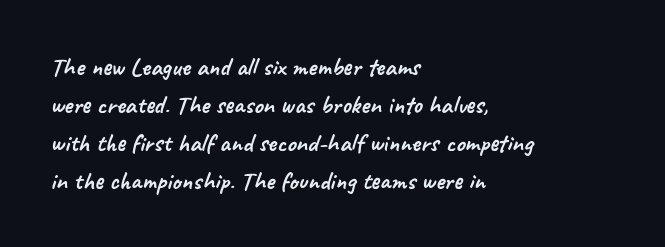
The image shows 26 px text type; set left-aligned, normal line spacing (1.46x), normal letter spacing, not underlined.
